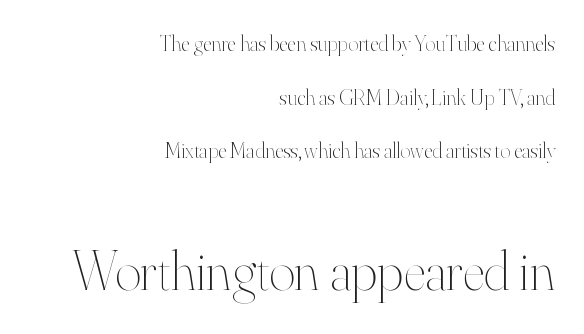
The image shows 56 px thin type, upright; set right-aligned, loose line spacing (2.44x), normal letter spacing, not underlined; the second (bottom) block is 2.55x larger; high stroke contrast and a small x-height.
